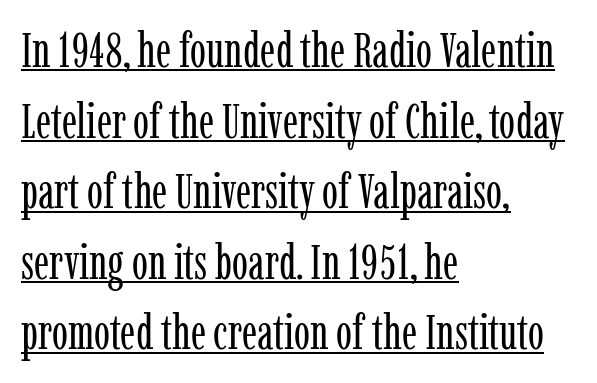
The sample's only ornament is a line tracing under the words. Is the block centered? No — it sits flush against the left margin. The font sits on the lighter half of the weight spectrum, regular included. A normal amount of white space separates one row of letters from the next.
